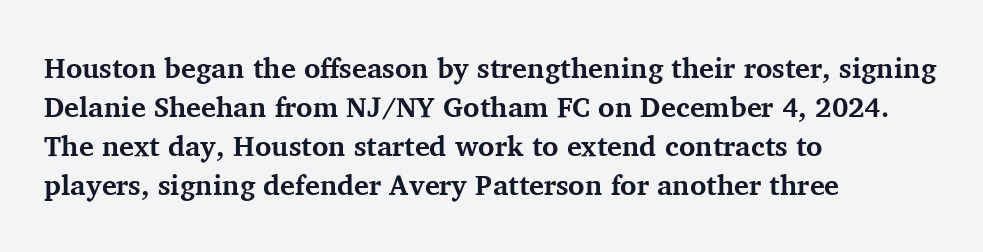
The image shows 28 px bold serif type, upright; set left-aligned, normal line spacing (1.39x), normal letter spacing, not underlined; medium stroke contrast and a medium x-height.
